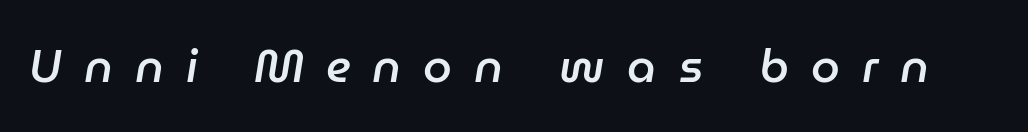
The image shows 46 px semibold type, italic (leaning right); set unusually wide letter spacing (+0.48 em), not underlined; low stroke contrast and a medium x-height.
